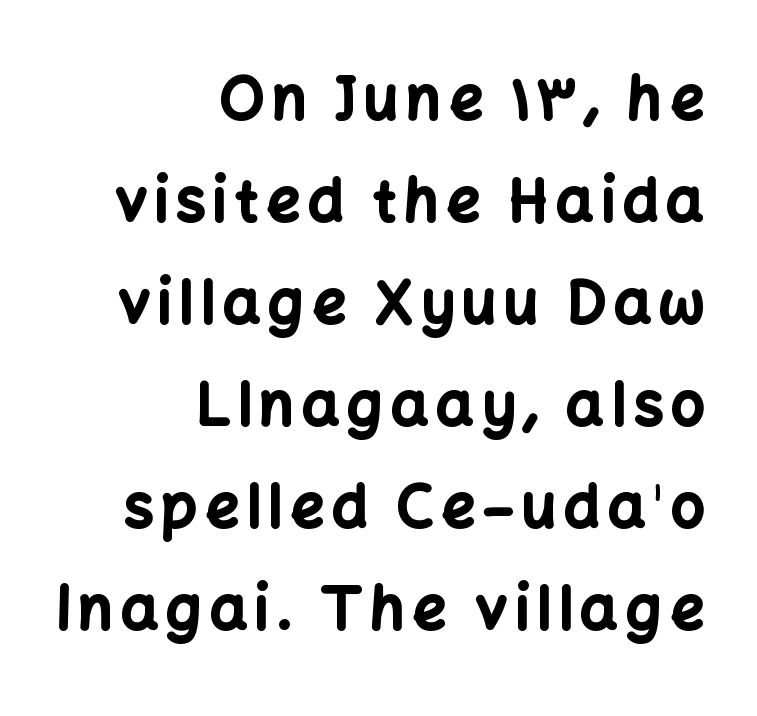
{"serif": "no", "italic": "no", "bold": "yes", "weight": "bold", "width": "normal", "stroke_contrast": "low", "x_height": "medium", "monospaced": "no", "underline": "no", "align": "right", "line_spacing_ratio": 1.73, "glyph_px": 59}
